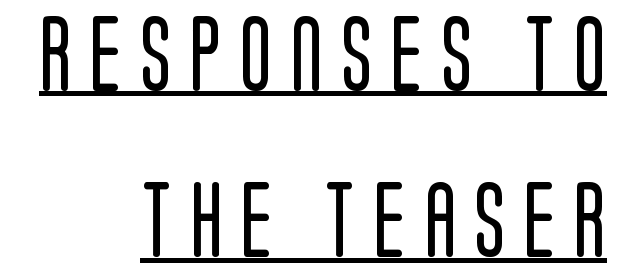
Q: Is the text bold? A: No.
Q: Is the text italic (slanted)? A: No, it is upright.
Q: Is the typeface a serif or a sans-serif typeface? A: Sans-serif.
Q: Is the text underlined? A: Yes.
Q: How is the paragraph aligned? A: Right-aligned.
Q: Is the spacing between letters normal or unusually wide? A: Unusually wide.
Q: Is the spacing between lines tight, normal or loose? A: Loose.
Q: Width (condensed, normal, or wide)? A: Condensed.
Q: Stroke contrast? A: Low.
Q: x-height? A: Large.
Q: Monospaced? A: No.
